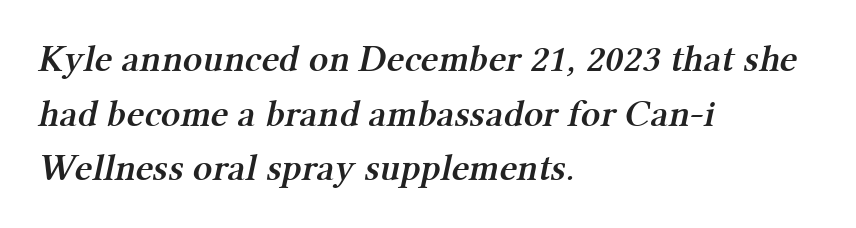
The zone under the glyphs is completely vacant. Here the designer chose a conventional face with non-uniform glyph widths. A typesetter would call this zero additional tracking. Compared with an ordinary text face, these strokes are moderately heavier — a semibold. A typesetter would label this face a serif. The designer left line spacing at the default.
